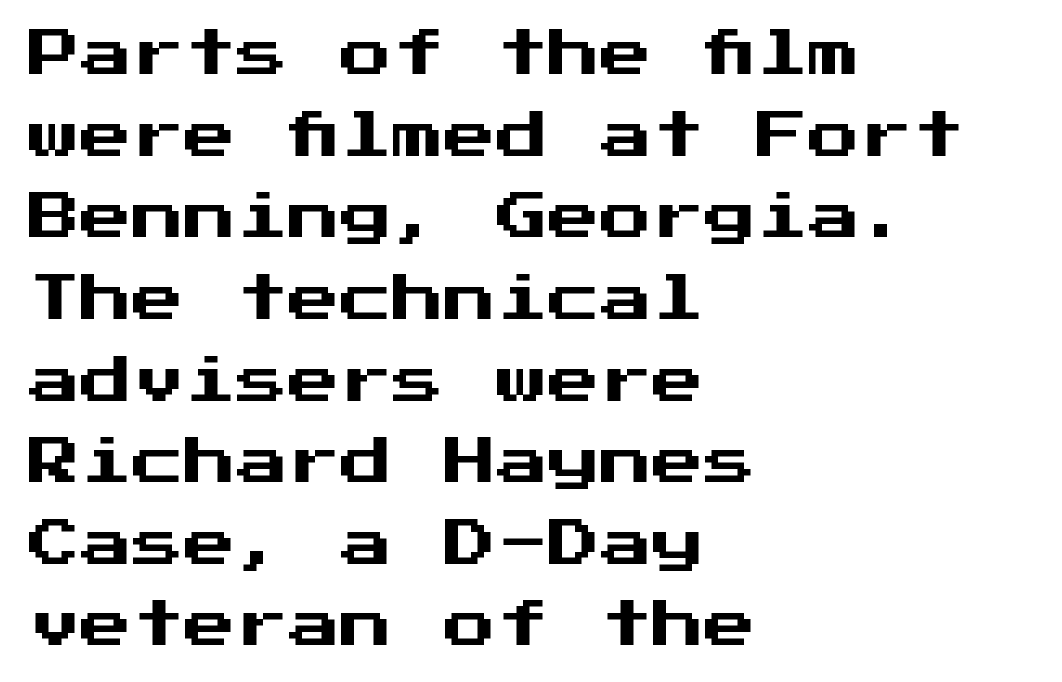
Q: Is the text italic (slanted)? A: No, it is upright.
Q: Is the typeface a serif or a sans-serif typeface? A: Sans-serif.
Q: Is the text underlined? A: No.
Q: How is the paragraph aligned? A: Left-aligned.
Q: Is the spacing between letters normal or unusually wide? A: Normal.
Q: Is the spacing between lines tight, normal or loose? A: Normal.
Q: Width (condensed, normal, or wide)? A: Normal.
Q: Stroke contrast? A: Medium.
Q: x-height? A: Medium.
